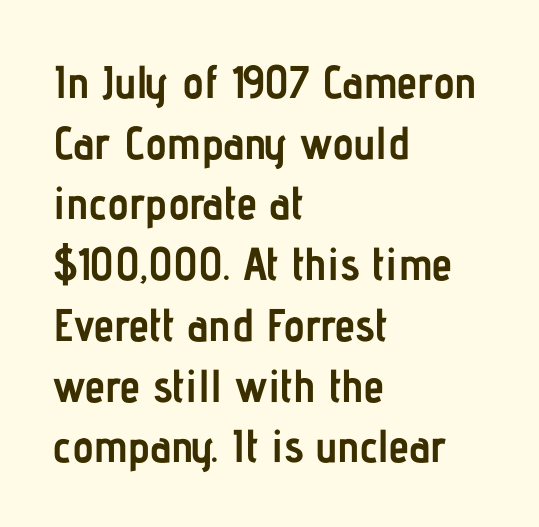
Q: Is the text bold? A: Yes.
Q: Is the text italic (slanted)? A: No, it is upright.
Q: Is the typeface a serif or a sans-serif typeface? A: Sans-serif.
Q: Is the text underlined? A: No.
Q: How is the paragraph aligned? A: Left-aligned.
Q: Is the spacing between letters normal or unusually wide? A: Normal.
Q: Is the spacing between lines tight, normal or loose? A: Normal.
Q: Width (condensed, normal, or wide)? A: Condensed.
Q: Stroke contrast? A: Low.
Q: x-height? A: Medium.
Q: Monospaced? A: No.
